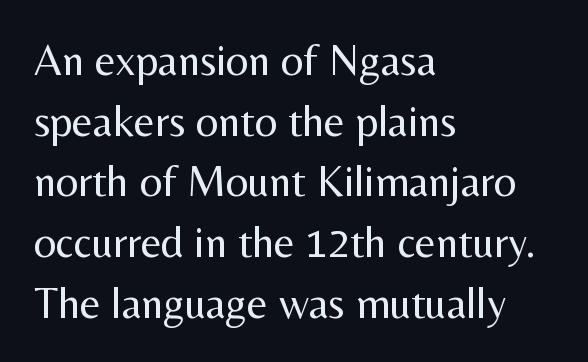
The image shows 44 px regular-weight sans-serif type, upright; set left-aligned, normal line spacing (1.38x), normal letter spacing, not underlined; medium stroke contrast and a medium x-height.
